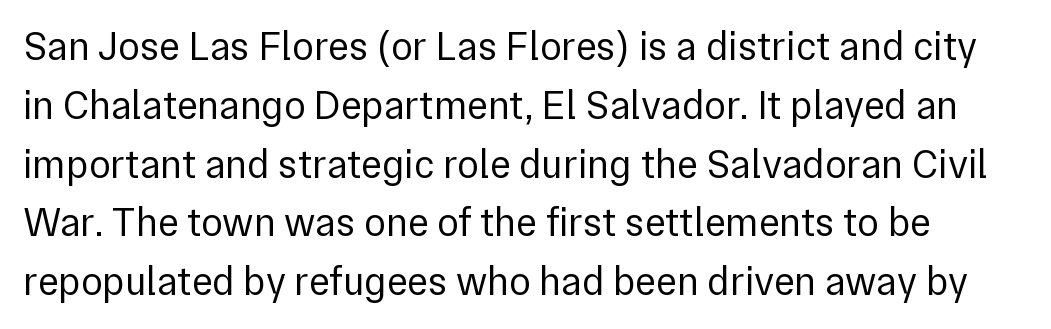
Q: Is the text bold? A: No.
Q: Is the text italic (slanted)? A: No, it is upright.
Q: Is the typeface a serif or a sans-serif typeface? A: Sans-serif.
Q: Is the text underlined? A: No.
Q: Is the spacing between letters normal or unusually wide? A: Normal.
Q: Is the spacing between lines tight, normal or loose? A: Normal.
Q: Width (condensed, normal, or wide)? A: Normal.
Q: x-height? A: Medium.
Q: Monospaced? A: No.
